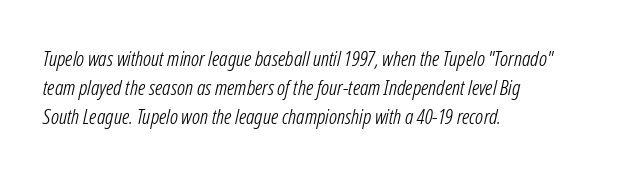
The image shows 21 px text type, italic (leaning right); set left-aligned, normal line spacing (1.39x), normal letter spacing, not underlined.
